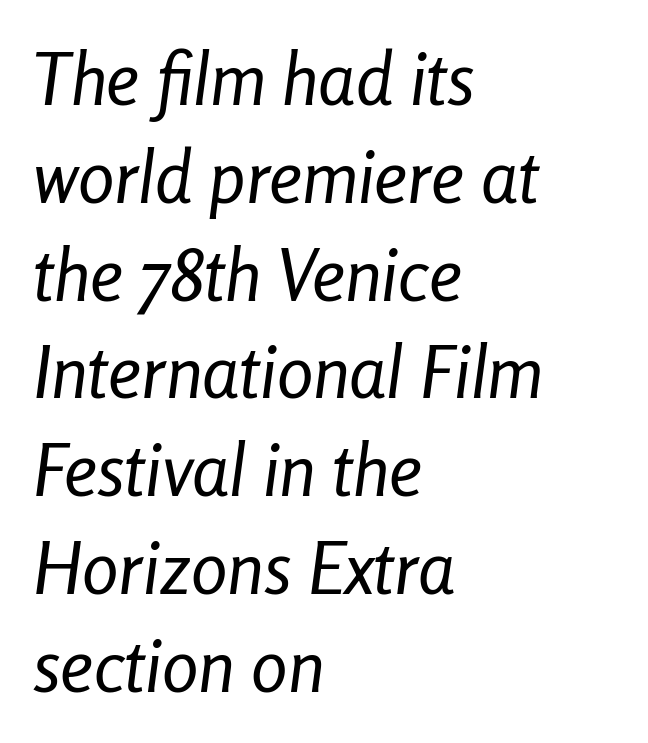
Q: Is the text bold? A: No.
Q: Is the text italic (slanted)? A: Yes, it leans right by about 8 degrees.
Q: Is the text underlined? A: No.
Q: How is the paragraph aligned? A: Left-aligned.
Q: Is the spacing between letters normal or unusually wide? A: Normal.
Q: Is the spacing between lines tight, normal or loose? A: Normal.
Q: Width (condensed, normal, or wide)? A: Condensed.
Q: Stroke contrast? A: Low.
Q: x-height? A: Medium.
Q: Monospaced? A: No.
